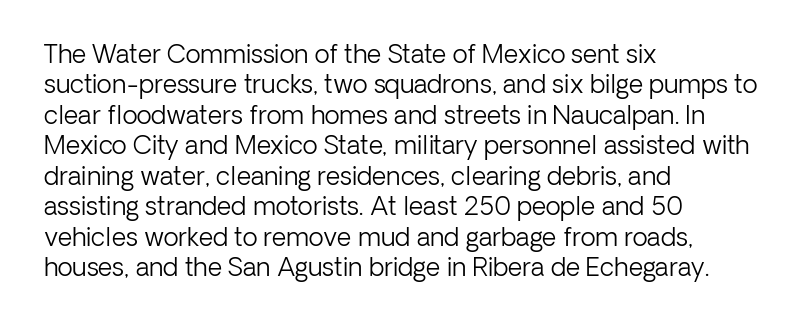
Nope, not italic — everything's standing straight. Only glyphs here, with clear space below each row. Leftover space on each line is placed entirely after the last word. The gaps between neighbouring characters are ordinary and unremarkable. A light-to-regular cut is what we see here.
